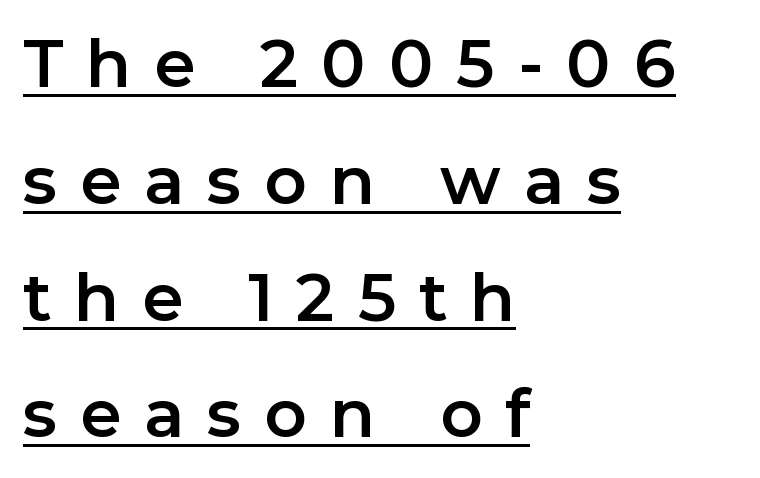
{"serif": "no", "italic": "no", "width": "normal", "stroke_contrast": "low", "x_height": "medium", "monospaced": "no", "underline": "yes", "align": "left", "line_spacing_ratio": 1.77, "letter_spacing": "wide", "letter_spacing_em": 0.35, "glyph_px": 66}
